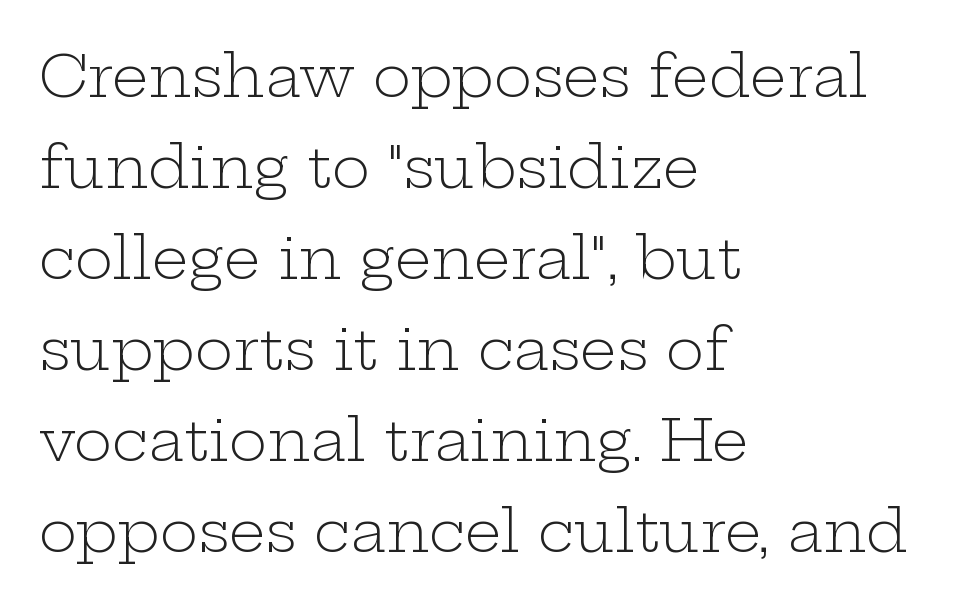
Each word holds together tightly as a unit, with standard inter-letter gaps. The weight tops out at a normal text grade. The face used here is proportionally spaced, like ordinary book or web type. Bare-footed words on every line. Unlike a clean sans, this face finishes its strokes with serifs.
